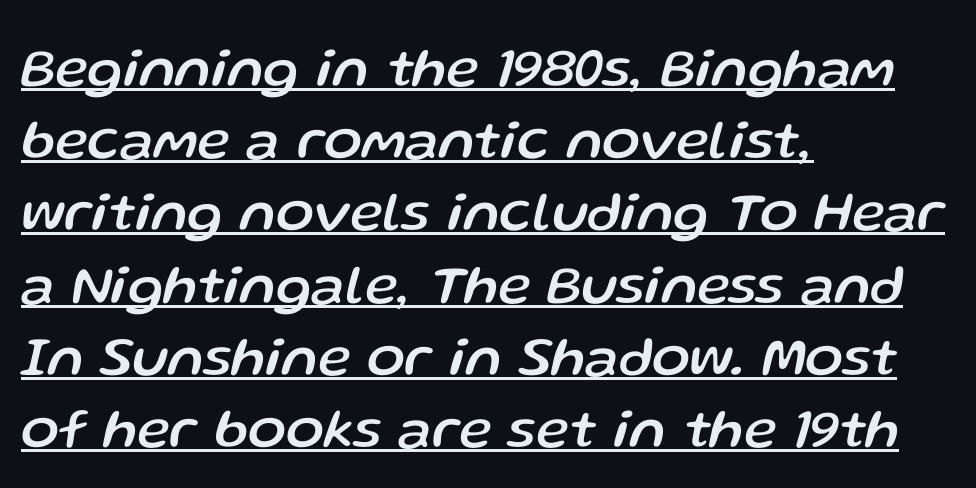
The image shows 56 px text type, italic (leaning right); set left-aligned, normal line spacing (1.29x), normal letter spacing, underlined; low stroke contrast and a medium x-height.
